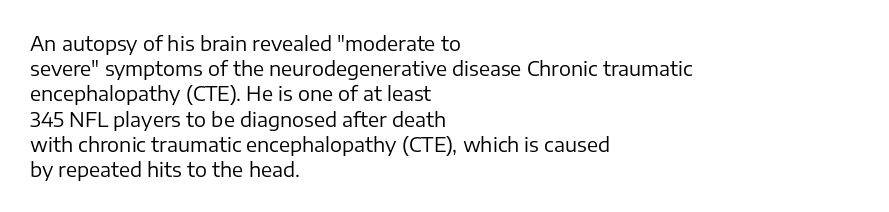
How would I describe the line gaps? Plain and ordinary. Stem width sits at or under what a default text font uses. Posture: straight, roman, zero tilt. Underlining? Definitely not there. How are the letters spaced? Ordinarily, with no added tracking. Alignment: flush left.
